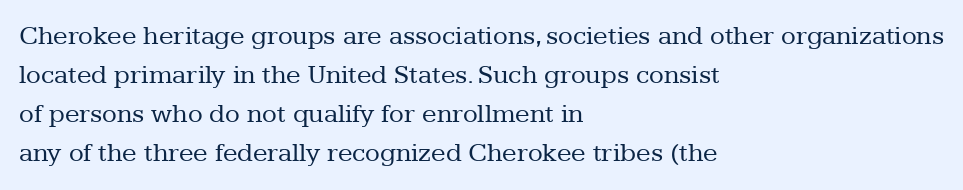
Default kerning and tracking; the words read as compact shapes. No heavy texture on the line: the type isn't bold. A roman cut, with each character standing at attention. Notice how the passage keeps a crisp vertical edge on the left only. Bare-footed words on every line.
